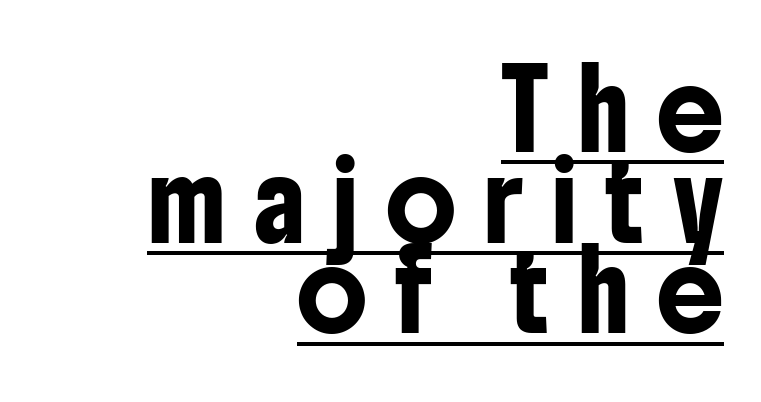
Rendered with straight, roman letterforms. The type is letterspaced generously, with wide tracking. The lettering is marked with a stroke running underneath it. Casual observation: everything's shoved over to the right. Character widths vary here, with narrow letters taking less room than wide ones. This sample uses a sans-serif face.
